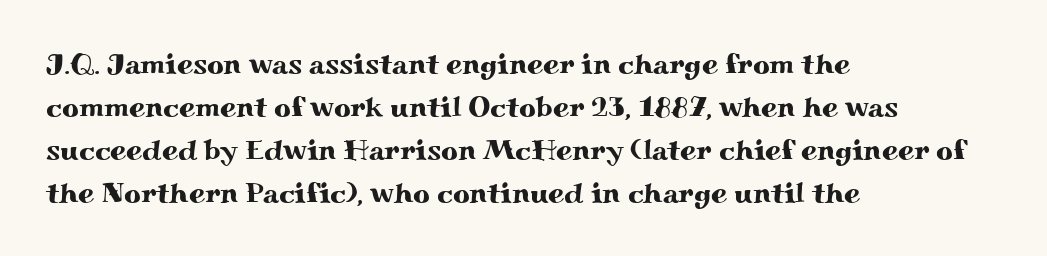
{"serif": "yes", "italic": "no", "width": "wide", "stroke_contrast": "medium", "x_height": "small", "monospaced": "no", "underline": "no", "align": "left", "line_spacing": "normal", "line_spacing_ratio": 1.48, "letter_spacing": "normal", "letter_spacing_em": 0.0, "glyph_px": 29}
